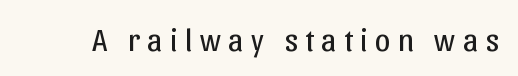
Font category for this specimen: sans-serif. There is plenty of visible air inserted between adjacent glyphs. The typeface has the unassuming heft of standard copy or less. Posture: straight, roman, zero tilt. Letters rest on an invisible, unmarked baseline.
